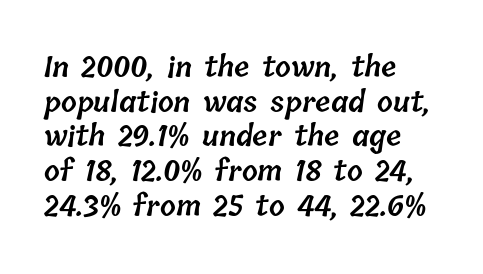
The image shows 28 px semibold type; set left-aligned, line spacing 1.24x, normal letter spacing, not underlined; low stroke contrast and a medium x-height.
